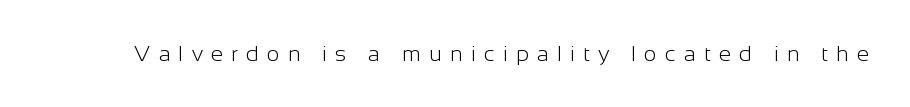
Only glyphs here, with clear space below each row. No extra ink here — the face is not bold. Letter spacing: wide. The typography opts for an upright posture over an oblique one.
